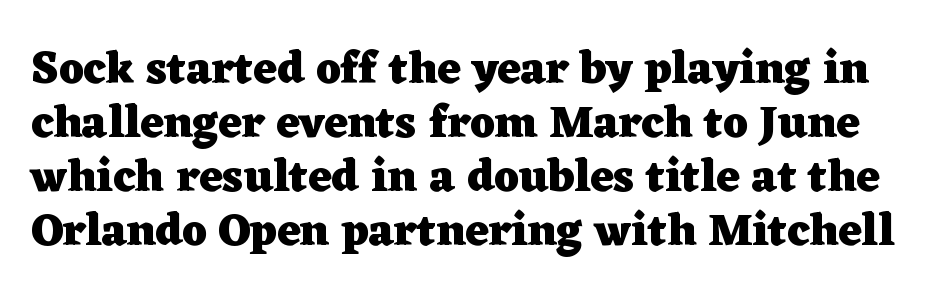
Strokes here are thick enough to call this a true bold. The letters advance in unequal steps, a hallmark of proportional type. Typographically, this falls in the serif category. Words appear dense and cohesive because spacing is normal. The zone under the glyphs is completely vacant. This is the regular roman posture of the typeface.
